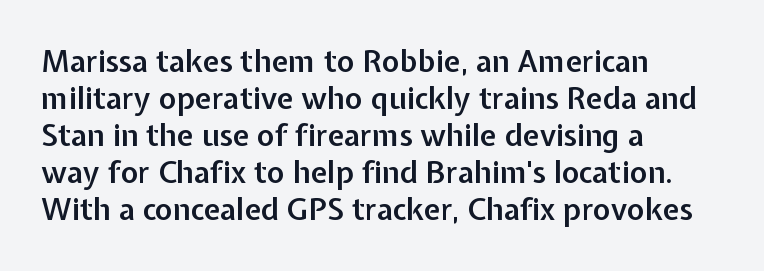
The image shows 30 px semibold sans-serif type, upright; set left-aligned, line spacing 1.23x, normal letter spacing, not underlined; low stroke contrast and a medium x-height.
